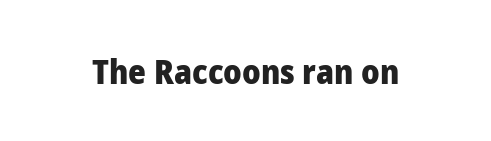
The image shows 34 px heavy sans-serif type, upright; set normal letter spacing, not underlined; low stroke contrast and a medium x-height.
